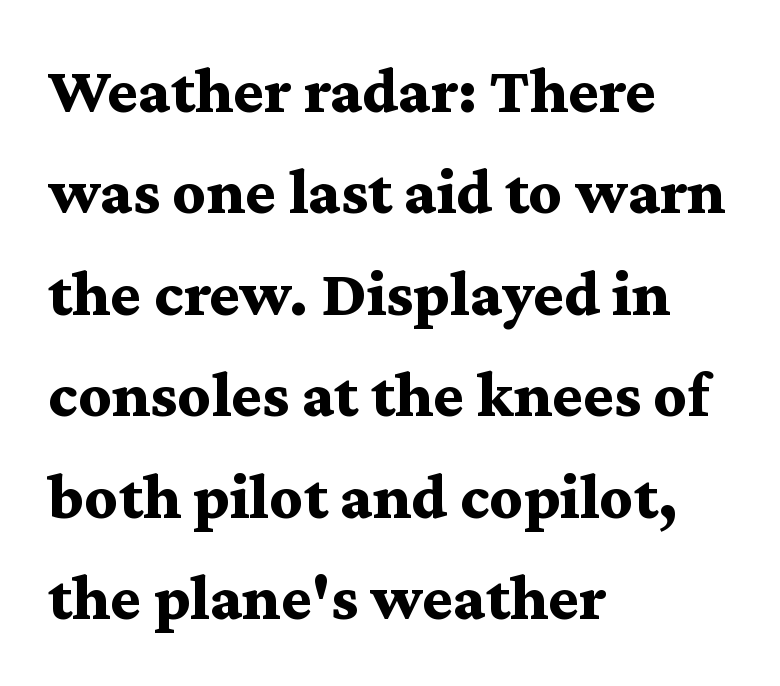
The image shows 65 px bold, wide serif type, upright; set left-aligned, normal line spacing (1.56x), normal letter spacing, not underlined; medium stroke contrast and a medium x-height.
